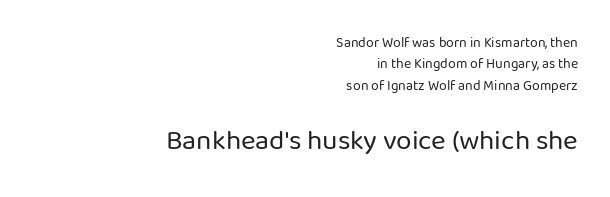
The face used here appears at its bigger size in the lower chunk. The face used here is rendered with its standard letterfit. If you drew a line through each stem, it would be perfectly vertical. The passage shown is not bold in any degree. To sum up the face: it is a sans, with no serifs. Rule under the text: the space is simply empty.
